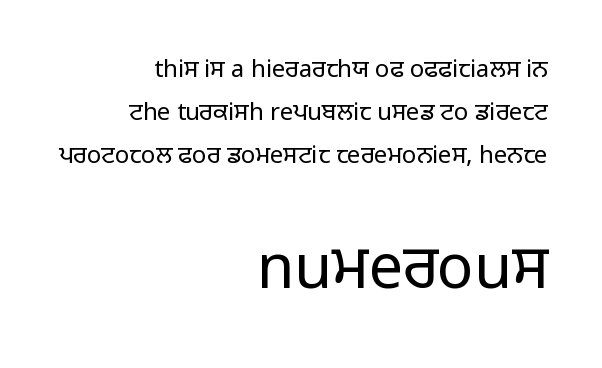
The image shows 61 px regular-weight sans-serif type, upright; set right-aligned, line spacing 1.8x, normal letter spacing, not underlined; the second (bottom) block is 2.54x larger; low stroke contrast and a medium x-height.
